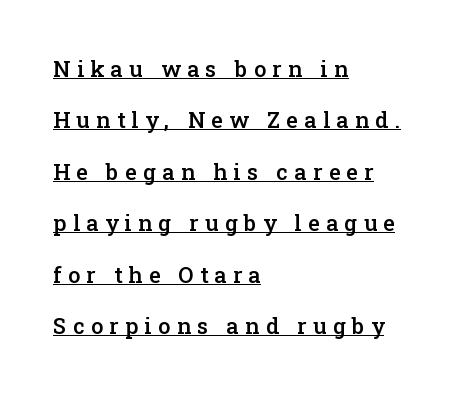
{"italic": "no", "bold": "semi", "underline": "yes", "align": "left", "line_spacing": "loose", "line_spacing_ratio": 2.34, "letter_spacing": "wide", "letter_spacing_em": 0.29, "glyph_px": 22}
